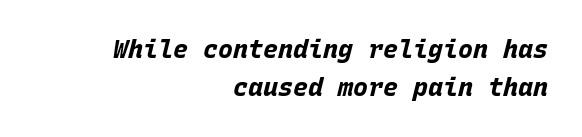
Q: Is the text bold? A: Yes.
Q: Is the text italic (slanted)? A: Yes, it leans right by about 15 degrees.
Q: Is the text underlined? A: No.
Q: How is the paragraph aligned? A: Right-aligned.
Q: Is the spacing between letters normal or unusually wide? A: Normal.
Q: Is the spacing between lines tight, normal or loose? A: Normal.
